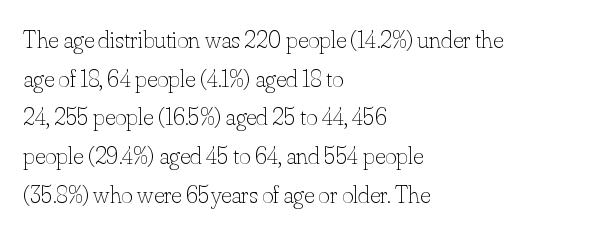
Notice how descenders clear the ascenders below comfortably — that's standard leading. Posture: vertical. Letter spacing: default. This rendering uses left alignment, leaving the right contour irregular.
